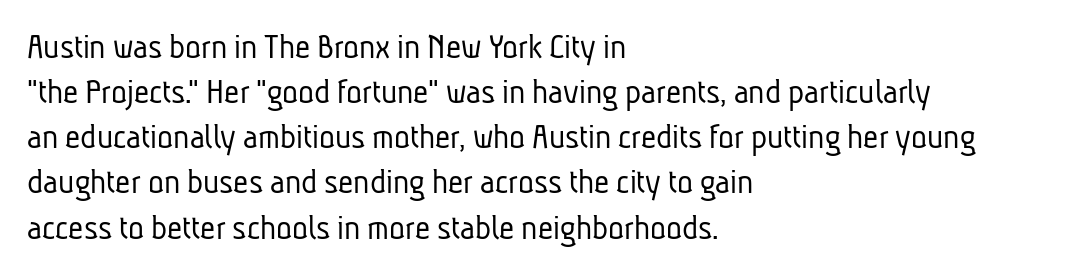
Q: Is the text bold? A: No.
Q: Is the typeface a serif or a sans-serif typeface? A: Sans-serif.
Q: Is the text underlined? A: No.
Q: How is the paragraph aligned? A: Left-aligned.
Q: Is the spacing between letters normal or unusually wide? A: Normal.
Q: Width (condensed, normal, or wide)? A: Condensed.
Q: Stroke contrast? A: Low.
Q: x-height? A: Medium.
Q: Monospaced? A: No.
